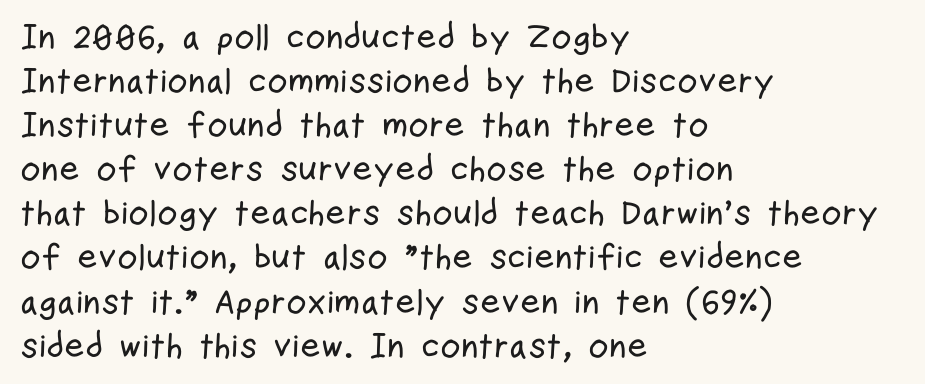
Q: Is the text italic (slanted)? A: No, it is upright.
Q: Is the typeface a serif or a sans-serif typeface? A: Sans-serif.
Q: Is the text underlined? A: No.
Q: How is the paragraph aligned? A: Left-aligned.
Q: Is the spacing between letters normal or unusually wide? A: Normal.
Q: Is the spacing between lines tight, normal or loose? A: Normal.
Q: Width (condensed, normal, or wide)? A: Condensed.
Q: Stroke contrast? A: Low.
Q: x-height? A: Medium.
Q: Monospaced? A: No.
